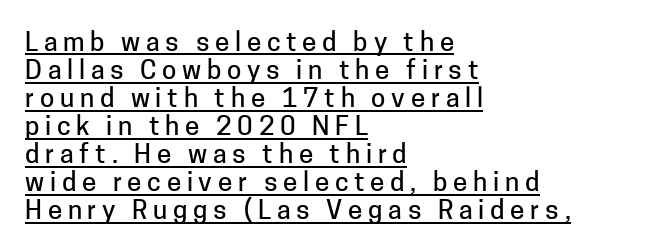
The image shows 26 px text type, upright; set left-aligned, tight line spacing (1.08x), unusually wide letter spacing (+0.22 em), underlined.
